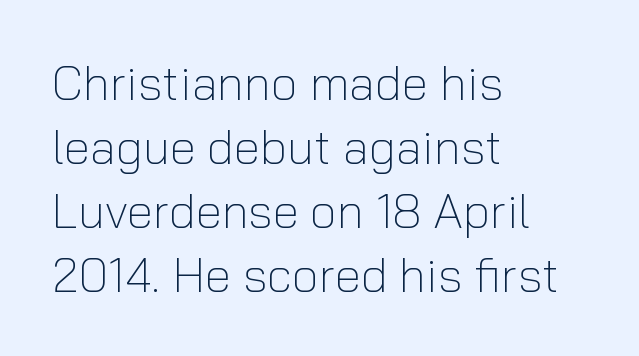
Left-aligned paragraph, ragged on the right. Nope, not italic — everything's standing straight. Clear beneath every line of the passage. The cut favours lightness, reaching ordinary text weight at its darkest. Serifs: no, the terminals of the letterforms are clean.
